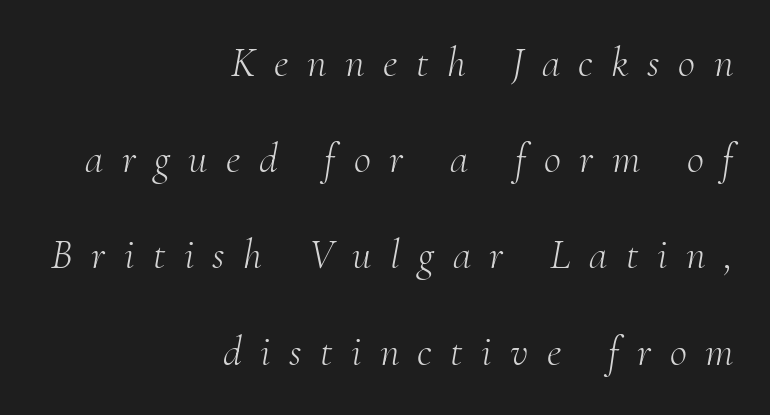
Q: Is the text bold? A: No.
Q: Is the text italic (slanted)? A: Yes, it leans right by about 10 degrees.
Q: Is the typeface a serif or a sans-serif typeface? A: Serif.
Q: Is the text underlined? A: No.
Q: How is the paragraph aligned? A: Right-aligned.
Q: Is the spacing between letters normal or unusually wide? A: Unusually wide.
Q: Is the spacing between lines tight, normal or loose? A: Loose.
Q: Width (condensed, normal, or wide)? A: Normal.
Q: Stroke contrast? A: Medium.
Q: x-height? A: Small.
Q: Monospaced? A: No.
